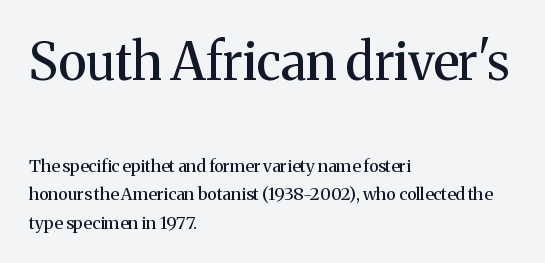
Q: Is the text italic (slanted)? A: No, it is upright.
Q: Is the typeface a serif or a sans-serif typeface? A: Serif.
Q: Is the text underlined? A: No.
Q: How is the paragraph aligned? A: Left-aligned.
Q: Is the spacing between letters normal or unusually wide? A: Normal.
Q: Is the spacing between lines tight, normal or loose? A: Normal.
Q: Which block of text is set in a larger size, the first (top) or the second (bottom)? A: The first (top) one.
Q: Width (condensed, normal, or wide)? A: Normal.
Q: Stroke contrast? A: Medium.
Q: x-height? A: Medium.
Q: Monospaced? A: No.
